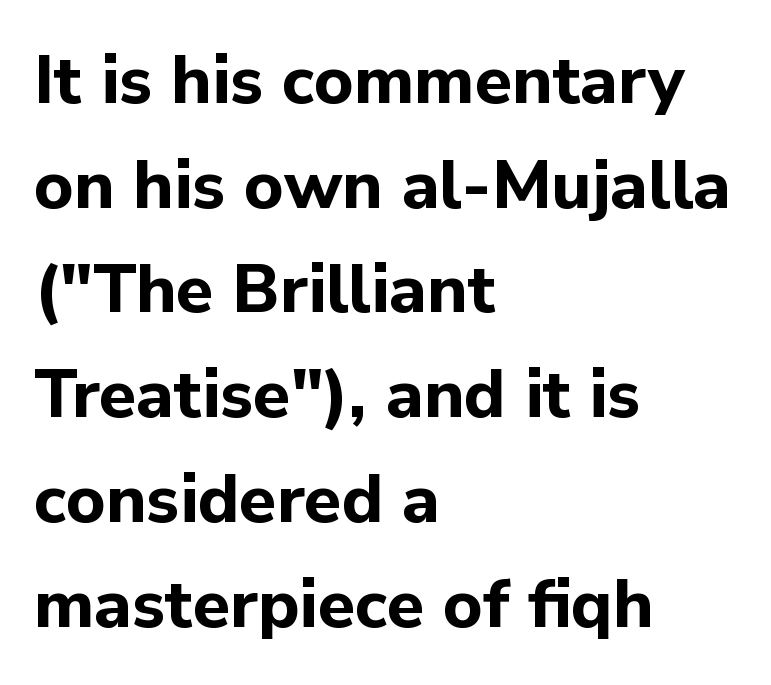
Each row of text sits above clean, open space. The type sits square on the baseline with zero lean. How would I describe the line gaps? Plain and ordinary. The letters advance in unequal steps, a hallmark of proportional type.
